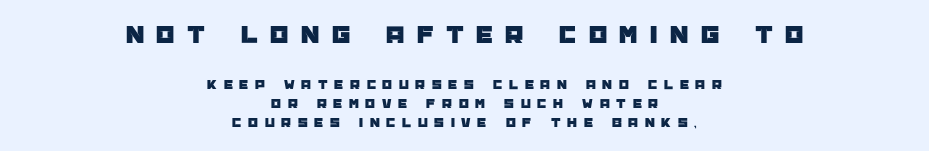
The image shows 26 px text type, upright; set centered, normal line spacing (1.38x), unusually wide letter spacing (+0.48 em), not underlined; the first (top) block is 1.86x larger.
